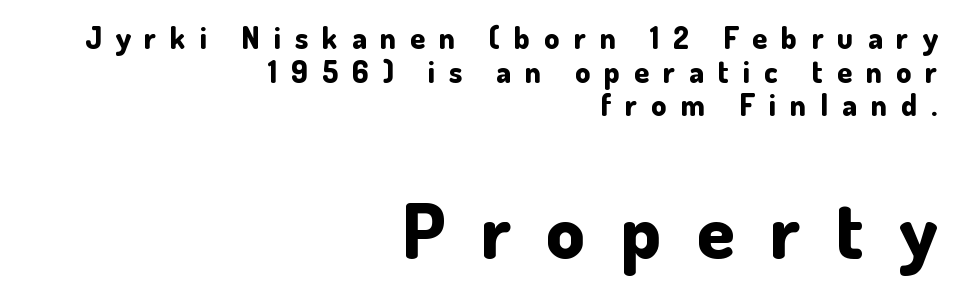
Q: Is the text bold? A: Yes.
Q: Is the text italic (slanted)? A: No, it is upright.
Q: Is the typeface a serif or a sans-serif typeface? A: Sans-serif.
Q: Is the text underlined? A: No.
Q: How is the paragraph aligned? A: Right-aligned.
Q: Is the spacing between letters normal or unusually wide? A: Unusually wide.
Q: Is the spacing between lines tight, normal or loose? A: Tight.
Q: Which block of text is set in a larger size, the first (top) or the second (bottom)? A: The second (bottom) one.
Q: Width (condensed, normal, or wide)? A: Normal.
Q: Stroke contrast? A: Low.
Q: x-height? A: Small.
Q: Monospaced? A: No.
